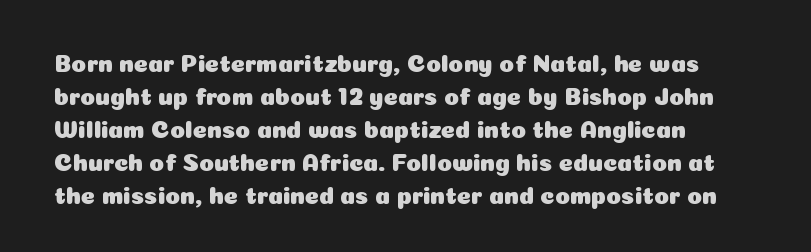
Q: Is the text italic (slanted)? A: No, it is upright.
Q: Is the text underlined? A: No.
Q: How is the paragraph aligned? A: Left-aligned.
Q: Is the spacing between letters normal or unusually wide? A: Normal.
Q: Is the spacing between lines tight, normal or loose? A: Normal.
